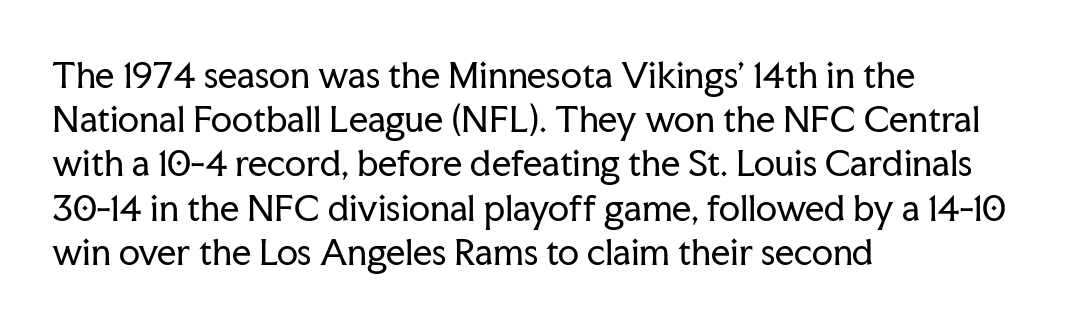
{"serif": "yes", "italic": "no", "bold": "no", "weight": "regular", "width": "normal", "stroke_contrast": "low", "x_height": "medium", "monospaced": "no", "underline": "no", "align": "left", "line_spacing": "normal", "line_spacing_ratio": 1.3, "letter_spacing": "normal", "letter_spacing_em": 0.0, "glyph_px": 34}
